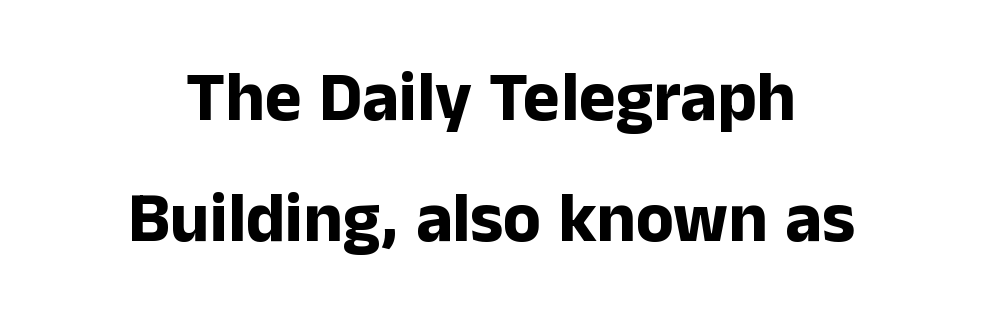
A clean baseline with only descenders dipping below it. Classification — sans serif. Do the letters lean? They stand straight. Glyph-to-glyph distance matches everyday printed text.
